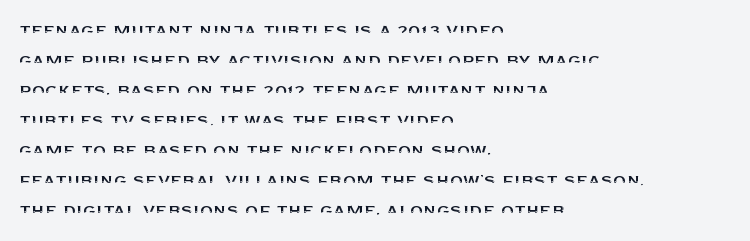
The image shows 21 px text type, upright; set left-aligned, normal line spacing (1.43x), normal letter spacing, not underlined.
